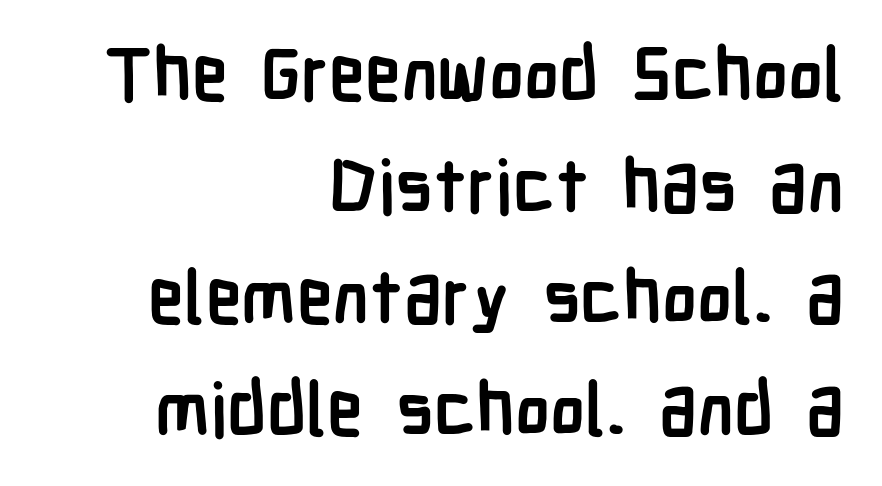
{"serif": "no", "italic": "no", "bold": "yes", "weight": "semibold", "width": "condensed", "stroke_contrast": "low", "x_height": "medium", "monospaced": "no", "underline": "no", "align": "right", "line_spacing": "normal", "line_spacing_ratio": 1.53, "letter_spacing": "normal", "letter_spacing_em": 0.0, "glyph_px": 73}
